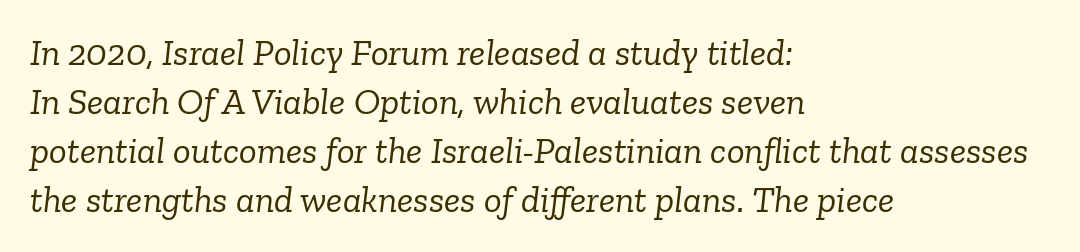
{"serif": "yes", "italic": "yes", "lean": "right", "slant_degrees": 6, "bold": "no", "weight": "light", "width": "normal", "stroke_contrast": "low", "x_height": "medium", "monospaced": "no", "underline": "no", "align": "left", "line_spacing": "normal", "line_spacing_ratio": 1.32, "letter_spacing": "normal", "letter_spacing_em": 0.0, "glyph_px": 37}
